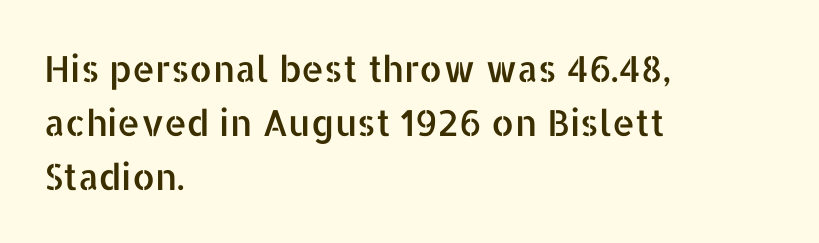
Spacing verdict: proportional, widths tailored to each character. Letterform terminals end flat and unadorned throughout the passage. Is there much room between lines? A standard amount, neither cramped nor airy. The text block is weighted toward the left margin, trailing off unevenly rightward. The specimen omits any rule beneath the text block's lines.
